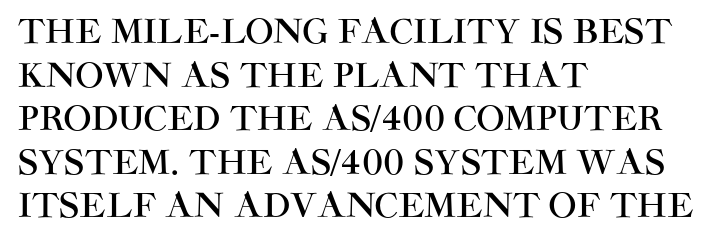
Characters remain perfectly vertical along every line. Typographically, this falls in the sans-serif category. Character widths vary here, with narrow letters taking less room than wide ones. Glyph-to-glyph distance matches everyday printed text. A normal amount of white space separates one row of letters from the next.
